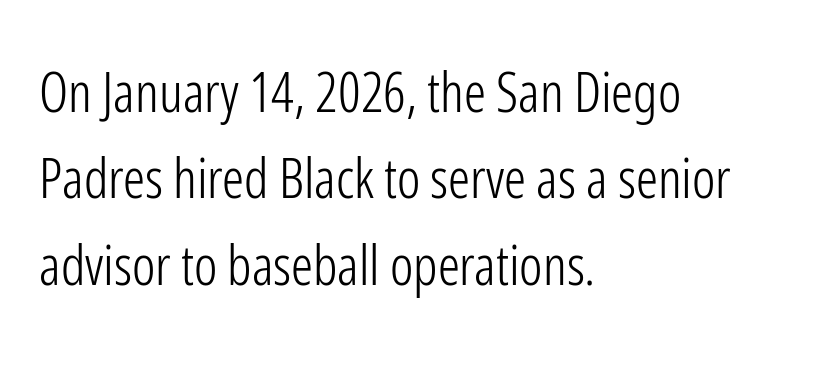
The image shows 55 px light, condensed sans-serif type, upright; set left-aligned, normal line spacing (1.57x), normal letter spacing, not underlined; low stroke contrast and a medium x-height.
